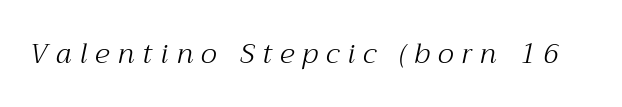
Q: Is the text bold? A: No.
Q: Is the text italic (slanted)? A: Yes, it leans right by about 12 degrees.
Q: Is the typeface a serif or a sans-serif typeface? A: Serif.
Q: Is the text underlined? A: No.
Q: Is the spacing between letters normal or unusually wide? A: Unusually wide.
Q: Width (condensed, normal, or wide)? A: Normal.
Q: Stroke contrast? A: Medium.
Q: x-height? A: Medium.
Q: Monospaced? A: No.
